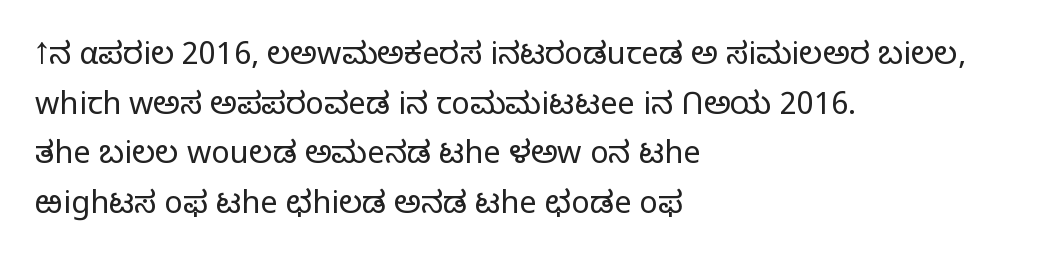
The image shows 31 px light sans-serif type, upright; set left-aligned, normal line spacing (1.6x), normal letter spacing, not underlined; low stroke contrast and a medium x-height.
